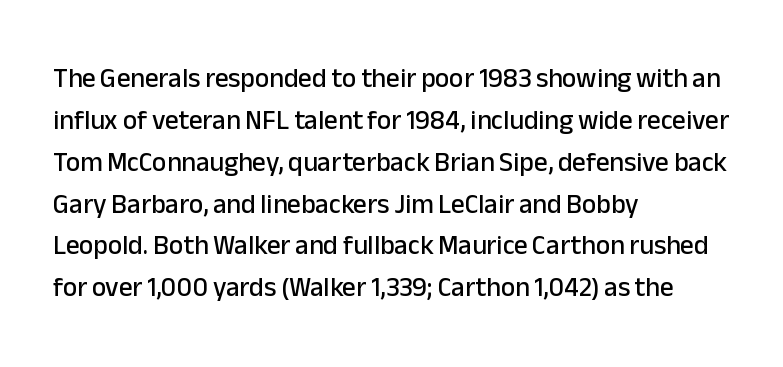
The image shows 27 px text type, upright; set left-aligned, normal line spacing (1.55x), normal letter spacing, not underlined.
